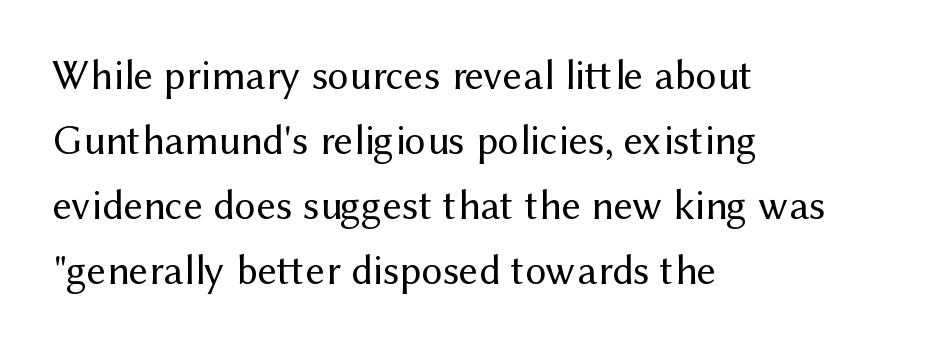
{"serif": "no", "italic": "no", "bold": "no", "weight": "regular", "width": "normal", "stroke_contrast": "medium", "x_height": "medium", "monospaced": "no", "underline": "no", "align": "left", "line_spacing": "normal", "line_spacing_ratio": 1.55, "letter_spacing": "normal", "letter_spacing_em": 0.0, "glyph_px": 42}
